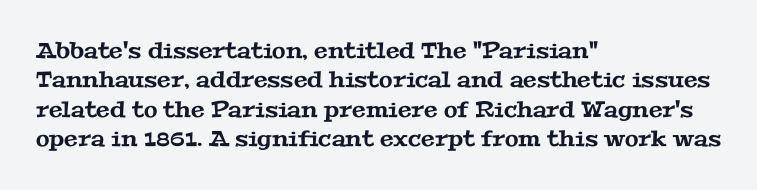
{"underline": "no", "align": "left", "line_spacing": "normal", "line_spacing_ratio": 1.34, "letter_spacing": "normal", "letter_spacing_em": 0.0, "glyph_px": 22}
